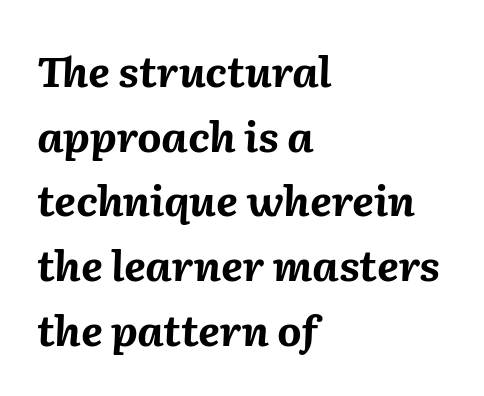
The image shows 42 px bold type, italic (leaning right); set left-aligned, normal line spacing (1.54x), normal letter spacing, not underlined; medium stroke contrast and a medium x-height.
